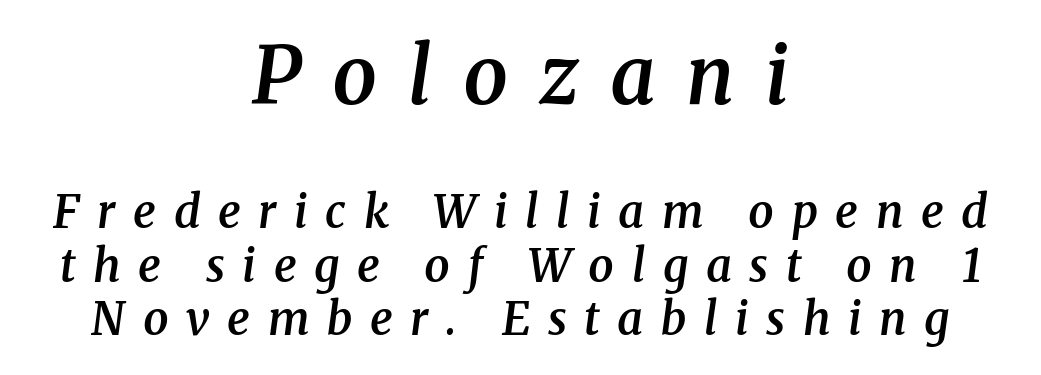
Italic: yes, the glyphs are oblique. Letter spacing: wide. This layout puts the oversized block above and the modest block below. The foot of each line stays bare and open.
